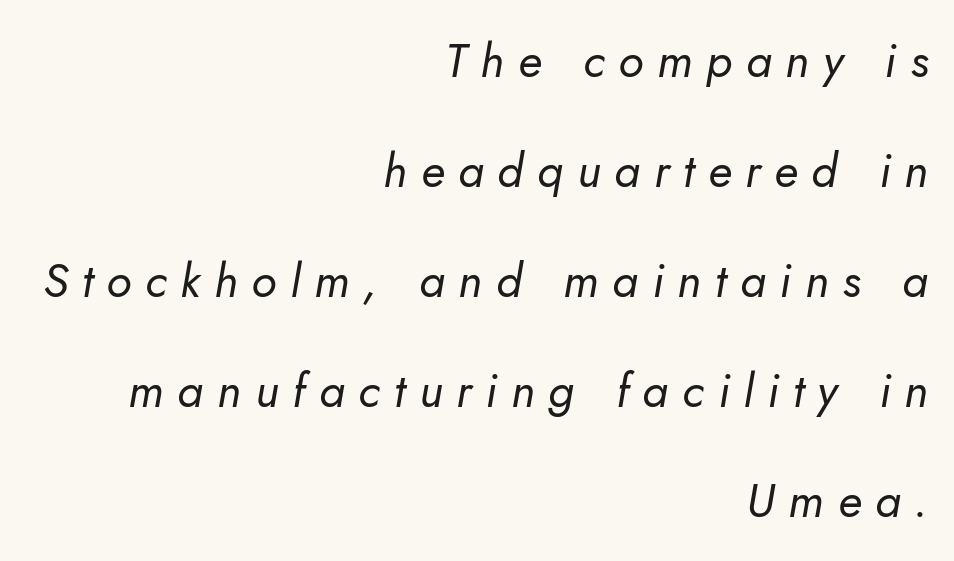
Q: Is the text bold? A: No.
Q: Is the text italic (slanted)? A: Yes, it leans right by about 10 degrees.
Q: Is the text underlined? A: No.
Q: How is the paragraph aligned? A: Right-aligned.
Q: Is the spacing between letters normal or unusually wide? A: Unusually wide.
Q: Is the spacing between lines tight, normal or loose? A: Loose.
Q: Width (condensed, normal, or wide)? A: Normal.
Q: Stroke contrast? A: Low.
Q: x-height? A: Small.
Q: Monospaced? A: No.
